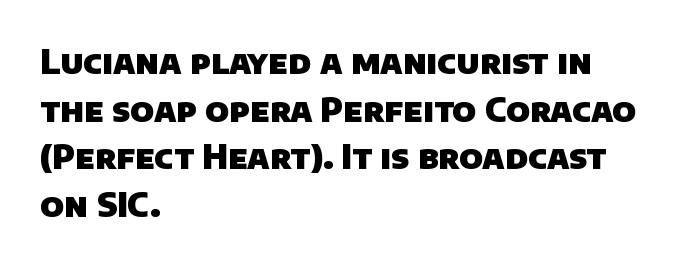
{"serif": "no", "bold": "yes", "weight": "heavy", "width": "normal", "stroke_contrast": "low", "x_height": "large", "monospaced": "no", "underline": "no", "align": "left", "line_spacing": "normal", "line_spacing_ratio": 1.44, "letter_spacing": "normal", "letter_spacing_em": 0.0, "glyph_px": 33}
